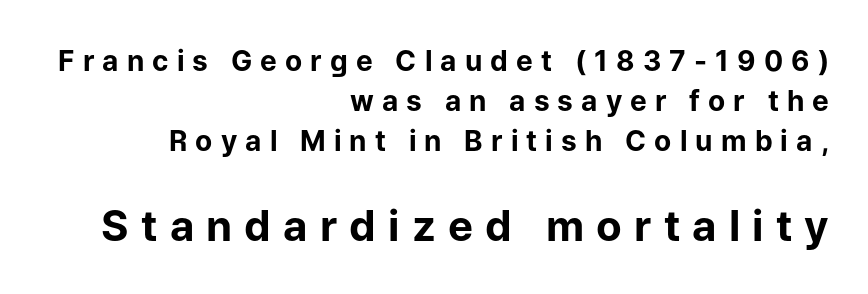
{"serif": "no", "italic": "no", "bold": "yes", "weight": "bold", "width": "normal", "stroke_contrast": "low", "x_height": "medium", "monospaced": "no", "underline": "no", "align": "right", "line_spacing": "normal", "line_spacing_ratio": 1.43, "letter_spacing": "wide", "letter_spacing_em": 0.29, "larger_block": "second", "size_ratio": 1.5, "glyph_px": 42}
